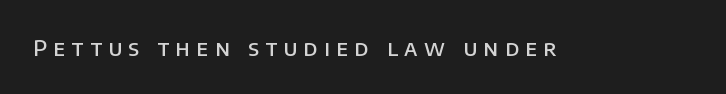
The image shows 22 px text type, upright; set unusually wide letter spacing (+0.29 em), not underlined.
